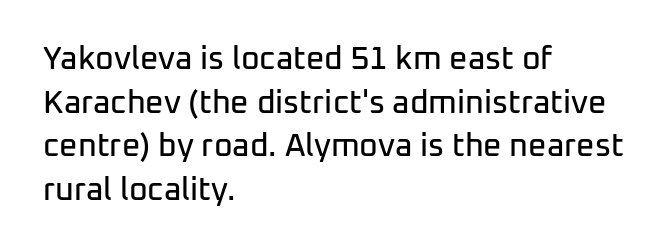
The image shows 32 px sans-serif type, upright; set left-aligned, normal line spacing (1.36x), normal letter spacing, not underlined; low stroke contrast and a medium x-height.
